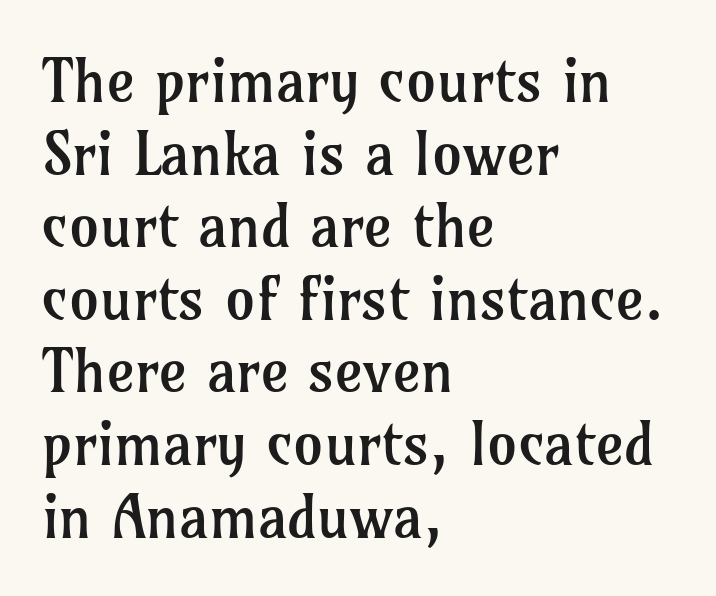
The image shows 60 px regular-weight serif type, upright; set left-aligned, line spacing 1.21x, normal letter spacing, not underlined; low stroke contrast and a medium x-height.
